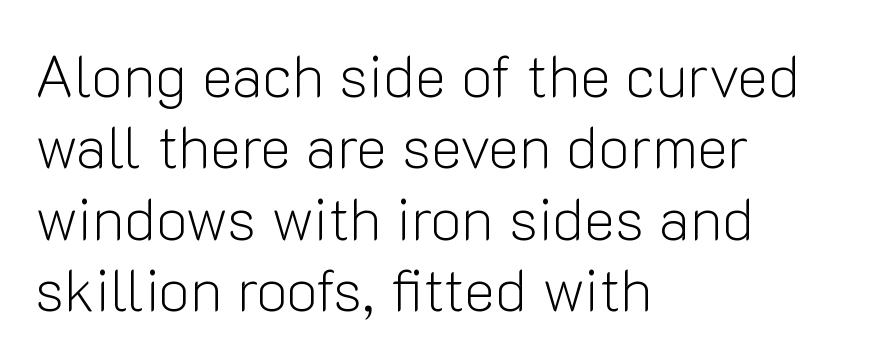
The image shows 59 px light sans-serif type, upright; set left-aligned, line spacing 1.21x, normal letter spacing, not underlined; low stroke contrast and a medium x-height.
